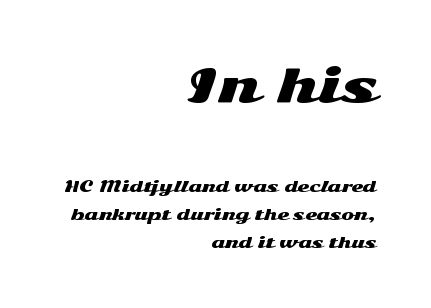
The image shows 46 px wide sans-serif type; set right-aligned, line spacing 1.84x, normal letter spacing, not underlined; the first (top) block is 3.07x larger; medium stroke contrast and a medium x-height.
